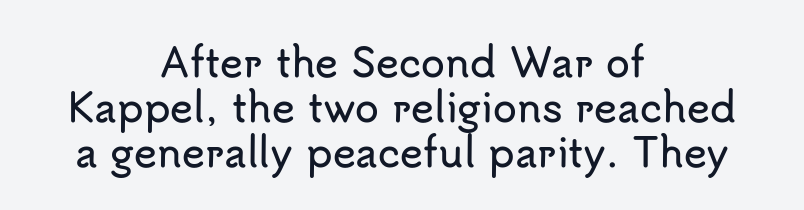
Q: Is the text italic (slanted)? A: No, it is upright.
Q: Is the typeface a serif or a sans-serif typeface? A: Sans-serif.
Q: Is the text underlined? A: No.
Q: How is the paragraph aligned? A: Centered.
Q: Is the spacing between letters normal or unusually wide? A: Normal.
Q: Is the spacing between lines tight, normal or loose? A: Tight.
Q: Width (condensed, normal, or wide)? A: Normal.
Q: Stroke contrast? A: Low.
Q: x-height? A: Small.
Q: Monospaced? A: No.
